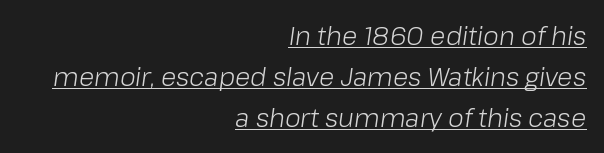
The image shows 25 px text type, italic (leaning right); set right-aligned, normal line spacing (1.64x), normal letter spacing, underlined.
